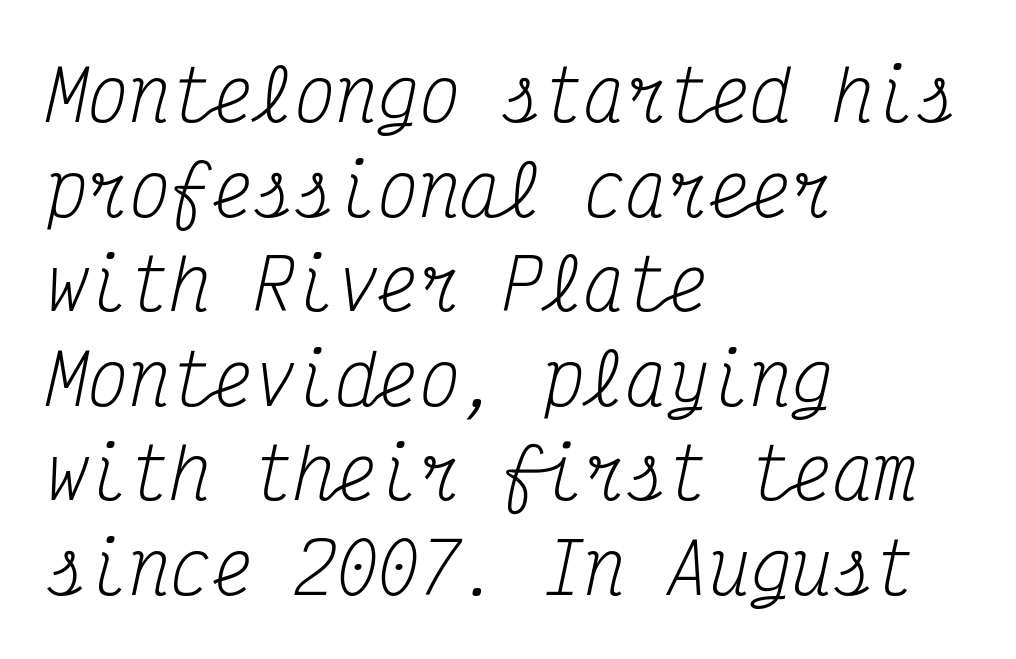
Each letter's strokes conclude with small projecting serifs. The text block is weighted toward the left margin, trailing off unevenly rightward. Vertical spacing — default. Quick note: italic.
